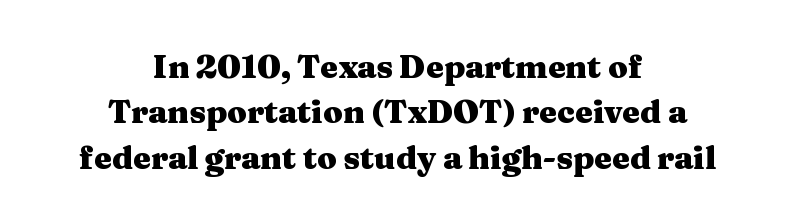
Q: Is the text bold? A: Yes.
Q: Is the text italic (slanted)? A: No, it is upright.
Q: Is the typeface a serif or a sans-serif typeface? A: Serif.
Q: Is the text underlined? A: No.
Q: How is the paragraph aligned? A: Centered.
Q: Is the spacing between letters normal or unusually wide? A: Normal.
Q: Is the spacing between lines tight, normal or loose? A: Normal.
Q: Width (condensed, normal, or wide)? A: Wide.
Q: Stroke contrast? A: Medium.
Q: x-height? A: Medium.
Q: Monospaced? A: No.
